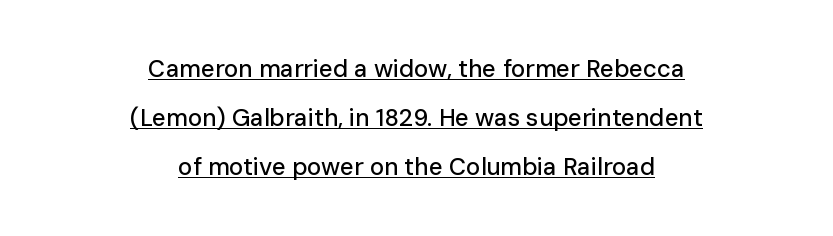
The image shows 24 px text type, upright; set centered, loose line spacing (2.04x), normal letter spacing, underlined.
